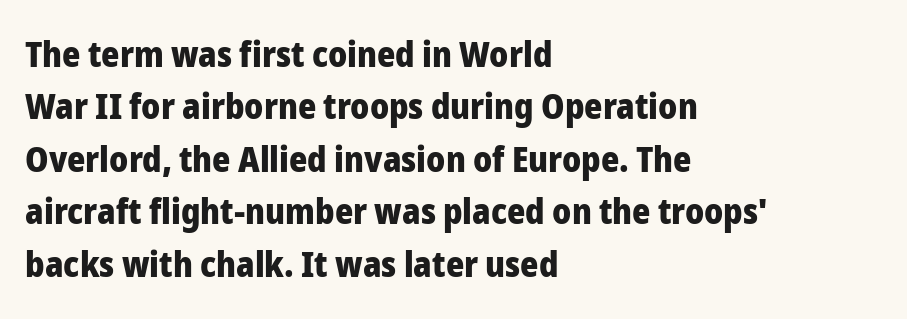
The image shows 35 px heavy sans-serif type, upright; set left-aligned, normal line spacing (1.5x), normal letter spacing, not underlined; low stroke contrast and a medium x-height.
